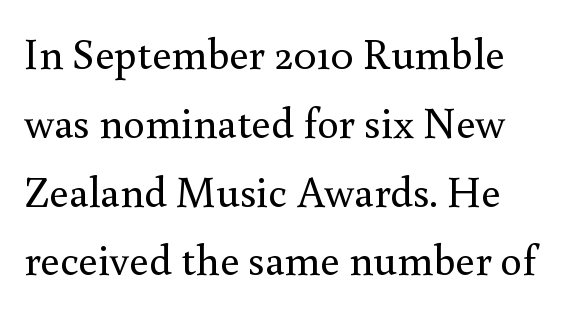
Q: Is the text bold? A: No.
Q: Is the text italic (slanted)? A: No, it is upright.
Q: Is the typeface a serif or a sans-serif typeface? A: Serif.
Q: Is the text underlined? A: No.
Q: Is the spacing between letters normal or unusually wide? A: Normal.
Q: Is the spacing between lines tight, normal or loose? A: Normal.
Q: Width (condensed, normal, or wide)? A: Normal.
Q: x-height? A: Small.
Q: Monospaced? A: No.
